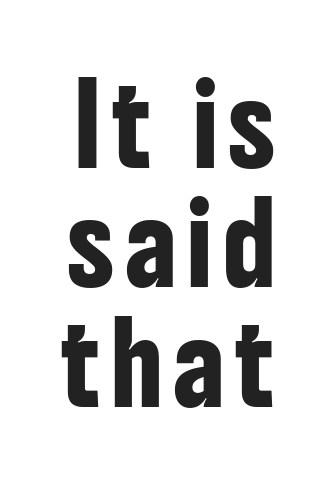
{"serif": "no", "italic": "no", "width": "condensed", "stroke_contrast": "low", "x_height": "medium", "monospaced": "no", "underline": "no", "line_spacing": "normal", "line_spacing_ratio": 1.57, "glyph_px": 76}
